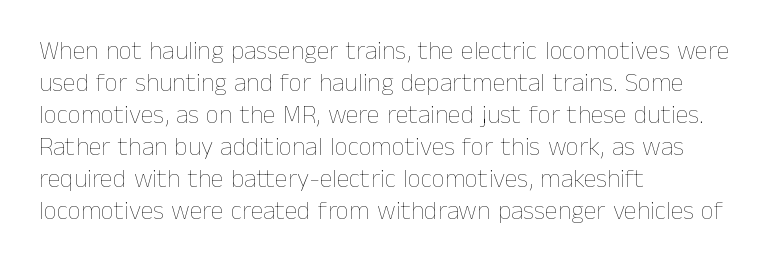
{"italic": "no", "bold": "no", "underline": "no", "align": "left", "line_spacing_ratio": 1.23, "letter_spacing": "normal", "letter_spacing_em": 0.0, "glyph_px": 26}
